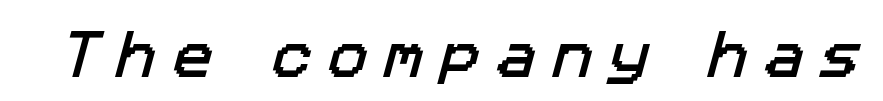
Grotesque or geometric, the face here clearly has no serifs. The passage shown has open, widely tracked lettering throughout. Unmarked baselines from the first word to the last. The face used here is proportionally spaced, like ordinary book or web type.
